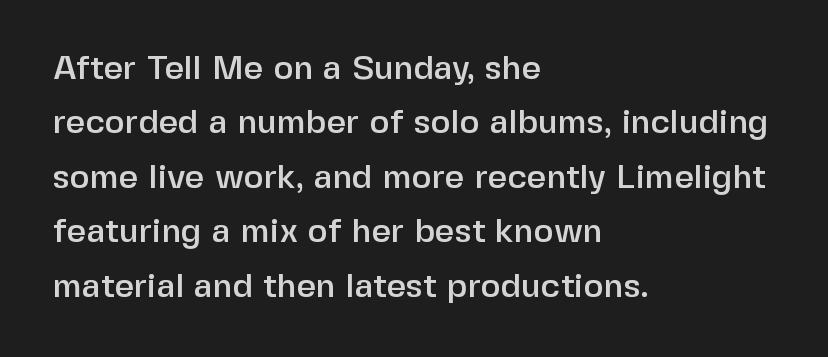
Notice how the stems are strictly vertical — no italics here. Grotesque or geometric, the face here clearly has no serifs. Which margin do the lines hug? The left one — the right edge is uneven. Summary of vertical rhythm: regular, with standard interline spacing. Varying glyph widths throughout — classic text-font behaviour.
